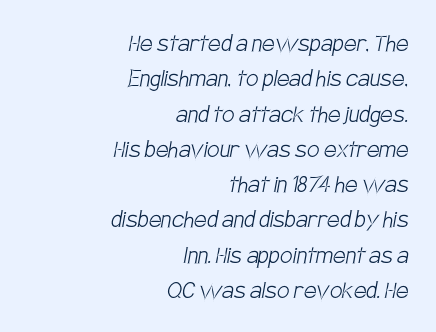
The image shows 28 px light, condensed sans-serif type; set right-aligned, normal line spacing (1.26x), normal letter spacing, not underlined; low stroke contrast and a large x-height.
